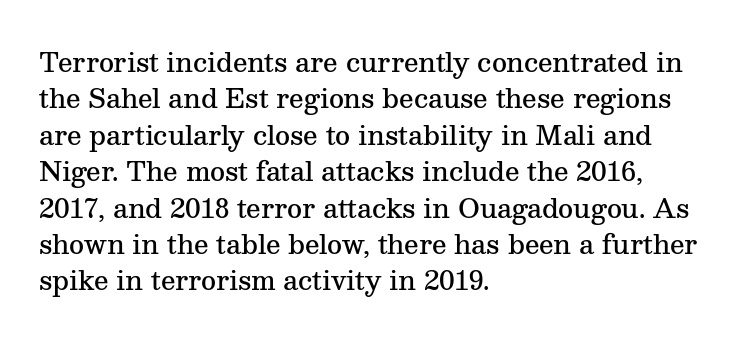
{"italic": "no", "bold": "semi", "underline": "no", "align": "left", "line_spacing": "normal", "line_spacing_ratio": 1.4, "letter_spacing": "normal", "letter_spacing_em": 0.0, "glyph_px": 26}
